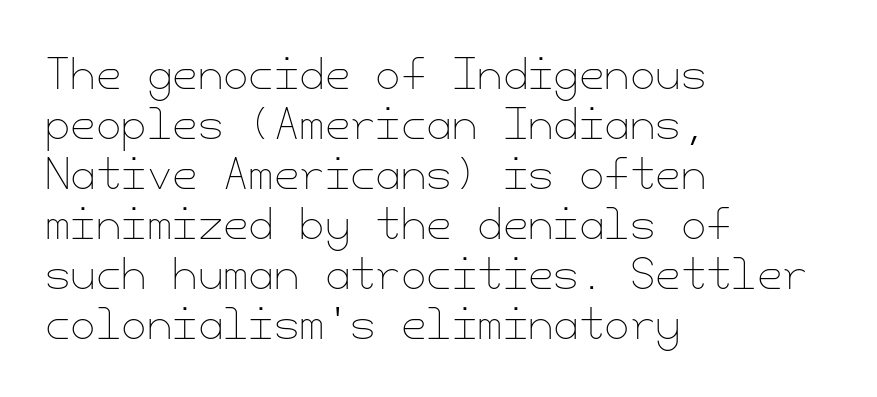
Q: Is the text bold? A: No.
Q: Is the text italic (slanted)? A: No, it is upright.
Q: Is the text underlined? A: No.
Q: How is the paragraph aligned? A: Left-aligned.
Q: Is the spacing between letters normal or unusually wide? A: Normal.
Q: Width (condensed, normal, or wide)? A: Normal.
Q: Stroke contrast? A: Low.
Q: x-height? A: Small.
